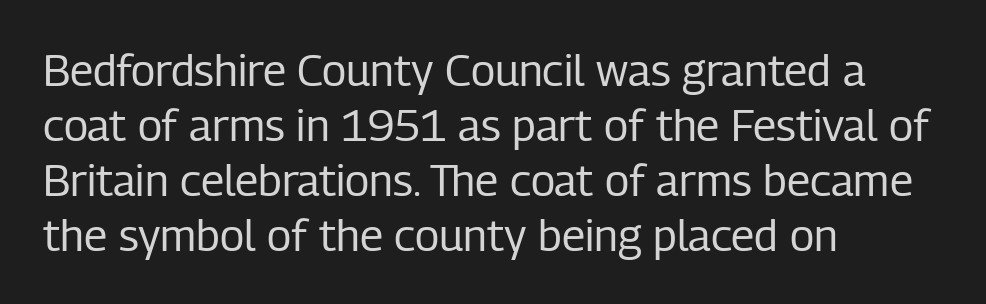
Q: Is the text bold? A: No.
Q: Is the text italic (slanted)? A: No, it is upright.
Q: Is the typeface a serif or a sans-serif typeface? A: Sans-serif.
Q: Is the text underlined? A: No.
Q: How is the paragraph aligned? A: Left-aligned.
Q: Is the spacing between letters normal or unusually wide? A: Normal.
Q: Is the spacing between lines tight, normal or loose? A: Normal.
Q: Width (condensed, normal, or wide)? A: Condensed.
Q: Stroke contrast? A: Low.
Q: x-height? A: Medium.
Q: Monospaced? A: No.
